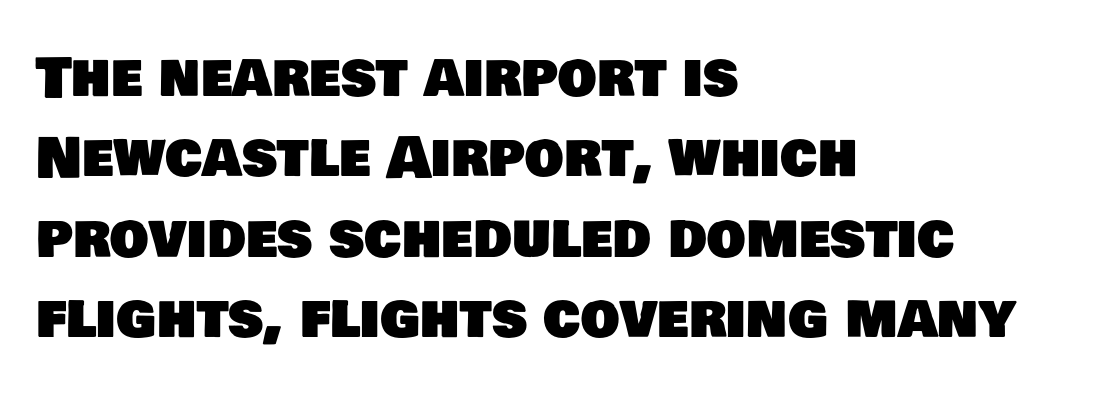
The image shows 55 px sans-serif type; set left-aligned, normal line spacing (1.46x), normal letter spacing, not underlined; low stroke contrast and a large x-height.
